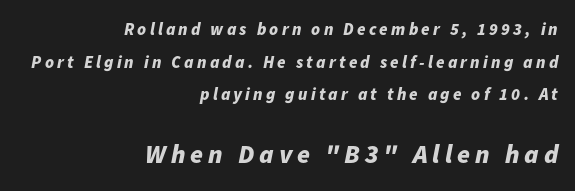
{"italic": "yes", "lean": "right", "slant_degrees": 11, "bold": "yes", "underline": "no", "align": "right", "line_spacing": "loose", "line_spacing_ratio": 1.92, "larger_block": "second", "size_ratio": 1.53, "glyph_px": 26}
